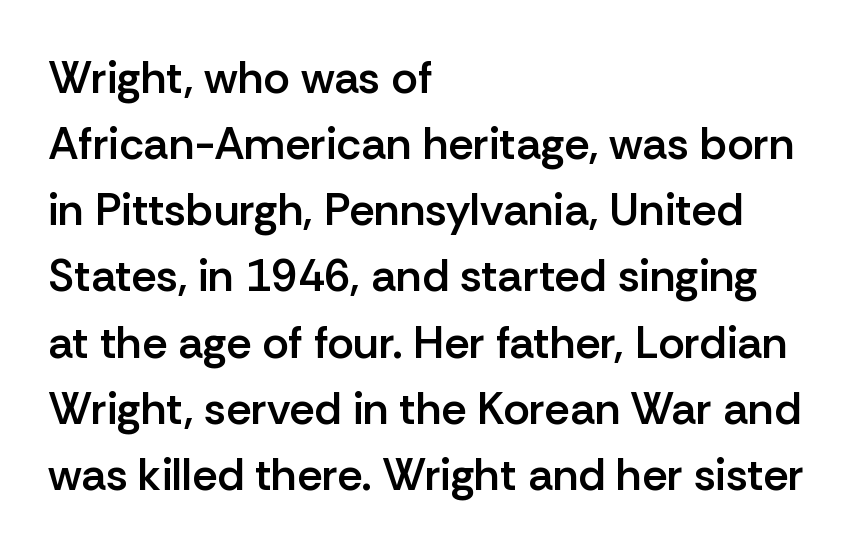
Every letter is mildly thick-stroked: semibold rather than bold. Horizontal alignment here is leftward, the default for most running prose. The letterforms sit shoulder to shoulder at normal distance. You could not count columns in this text — the font is proportionally spaced.
